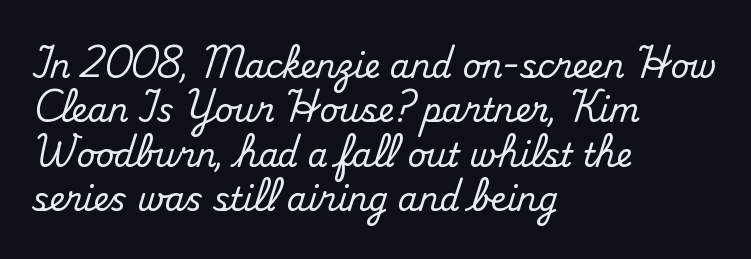
The image shows 32 px serif type; set left-aligned, normal line spacing (1.39x), normal letter spacing, not underlined; medium stroke contrast and a small x-height.
